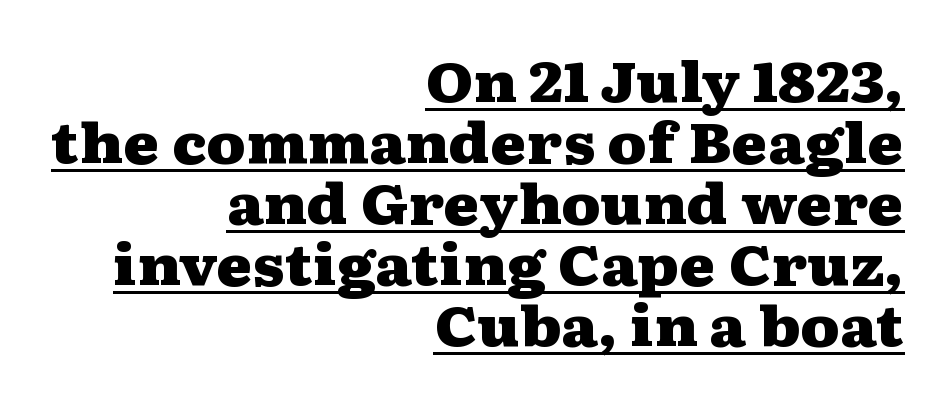
Q: Is the text bold? A: Yes.
Q: Is the text italic (slanted)? A: No, it is upright.
Q: Is the typeface a serif or a sans-serif typeface? A: Serif.
Q: Is the text underlined? A: Yes.
Q: How is the paragraph aligned? A: Right-aligned.
Q: Is the spacing between letters normal or unusually wide? A: Normal.
Q: Is the spacing between lines tight, normal or loose? A: Tight.
Q: Width (condensed, normal, or wide)? A: Wide.
Q: Stroke contrast? A: Medium.
Q: x-height? A: Medium.
Q: Monospaced? A: No.
